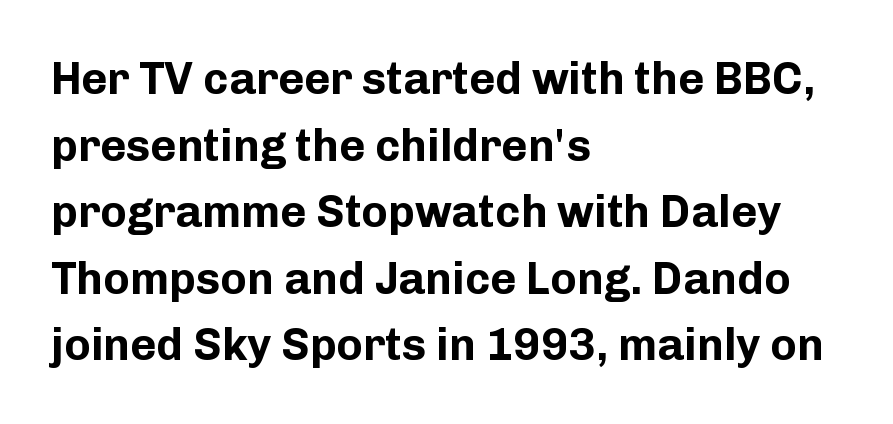
{"serif": "no", "italic": "no", "bold": "yes", "weight": "bold", "width": "normal", "stroke_contrast": "low", "x_height": "medium", "monospaced": "no", "underline": "no", "align": "left", "line_spacing": "normal", "line_spacing_ratio": 1.48, "letter_spacing": "normal", "letter_spacing_em": 0.0, "glyph_px": 45}
